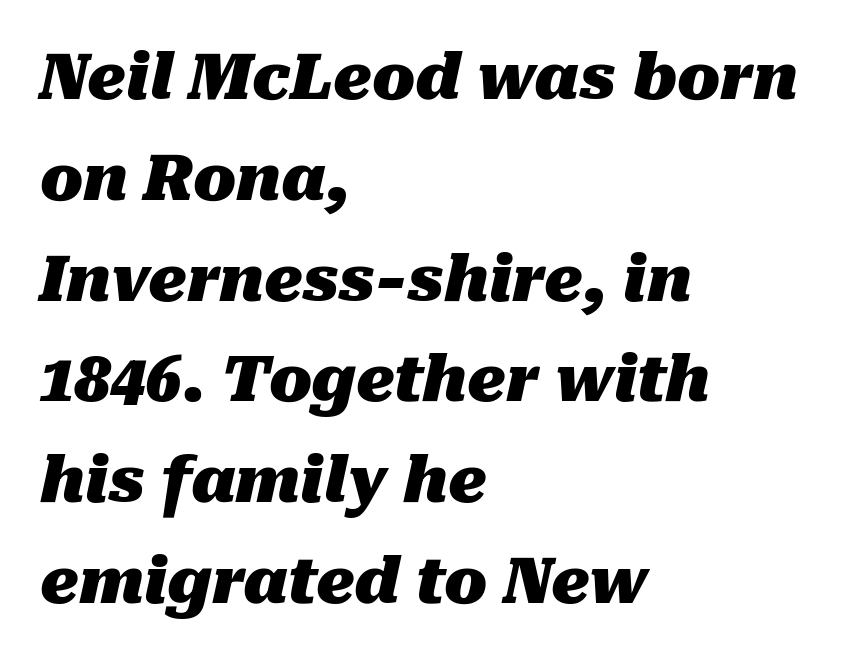
{"italic": "yes", "lean": "right", "slant_degrees": 10, "bold": "yes", "weight": "heavy", "width": "normal", "stroke_contrast": "medium", "x_height": "medium", "monospaced": "no", "underline": "no", "align": "left", "line_spacing": "normal", "line_spacing_ratio": 1.6, "letter_spacing": "normal", "letter_spacing_em": 0.0, "glyph_px": 63}
